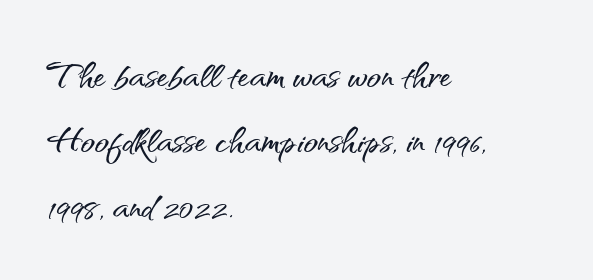
{"serif": "no", "width": "normal", "stroke_contrast": "medium", "x_height": "small", "monospaced": "no", "underline": "no", "align": "left", "line_spacing": "normal", "line_spacing_ratio": 1.39, "letter_spacing": "normal", "letter_spacing_em": 0.0, "glyph_px": 47}
